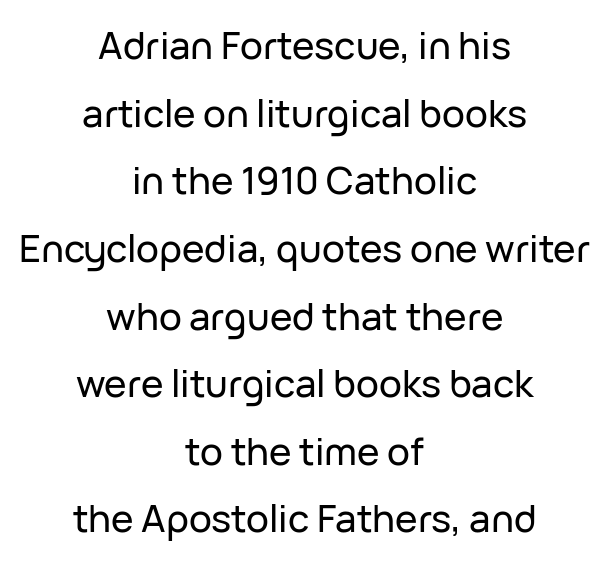
{"serif": "no", "italic": "no", "width": "normal", "stroke_contrast": "low", "x_height": "medium", "monospaced": "no", "underline": "no", "align": "center", "line_spacing_ratio": 1.78, "letter_spacing": "normal", "letter_spacing_em": 0.0, "glyph_px": 38}
